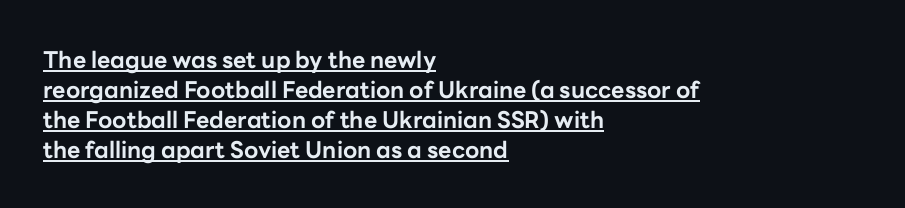
A student would call this left alignment; a typographer would say flush left, rag right. A full-strength bold gives these letters their thick strokes. This sample keeps an unexceptional amount of space between lines. Italic: no, the glyphs are upright roman. Underline: present.
